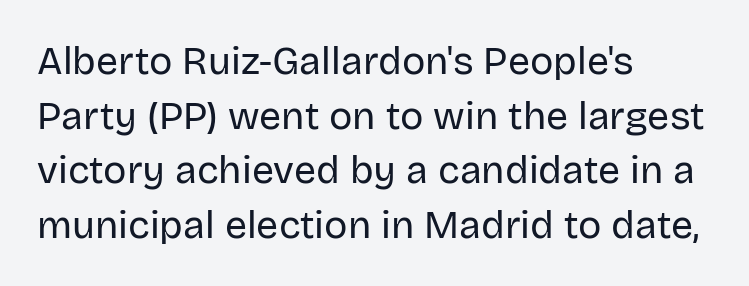
{"serif": "no", "italic": "no", "bold": "no", "weight": "regular", "width": "normal", "stroke_contrast": "low", "x_height": "large", "monospaced": "no", "underline": "no", "align": "left", "line_spacing": "normal", "line_spacing_ratio": 1.4, "letter_spacing": "normal", "letter_spacing_em": 0.0, "glyph_px": 39}
